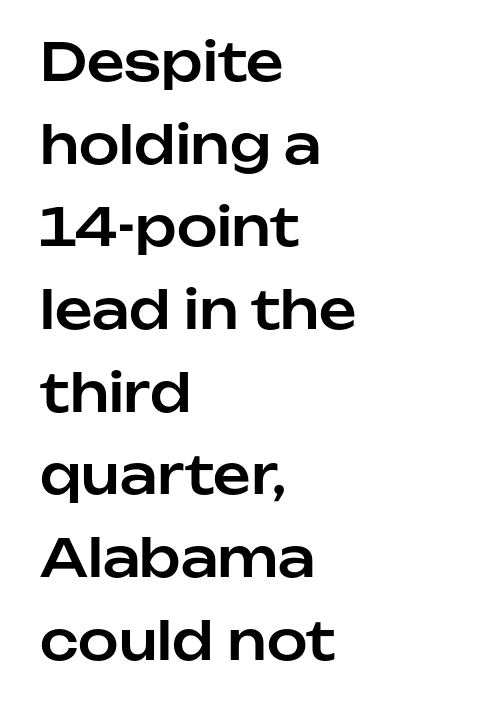
{"serif": "no", "italic": "no", "width": "normal", "stroke_contrast": "low", "x_height": "medium", "monospaced": "no", "underline": "no", "align": "left", "line_spacing": "normal", "line_spacing_ratio": 1.59, "letter_spacing": "normal", "letter_spacing_em": 0.0, "glyph_px": 52}
